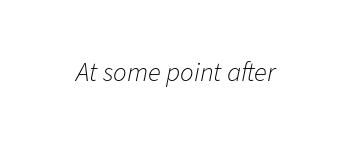
The image shows 27 px text type, italic (leaning right); set normal letter spacing, not underlined.
